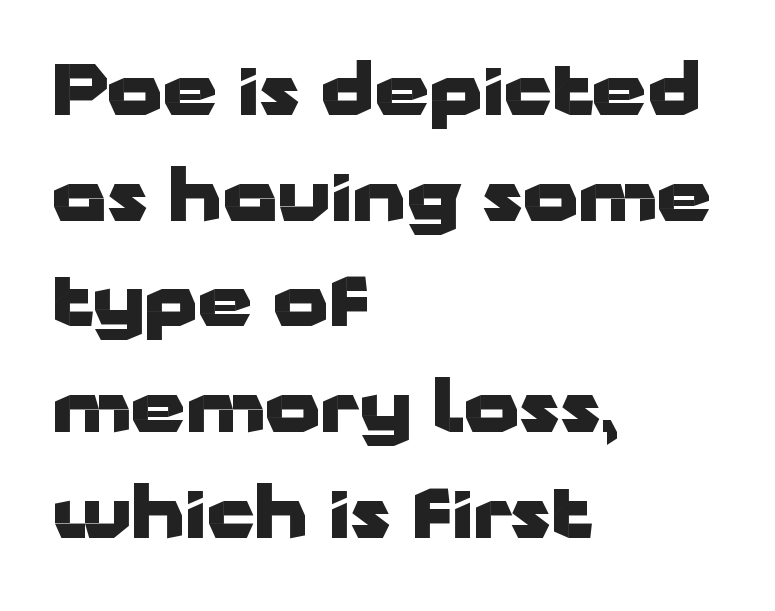
The image shows 70 px heavy, wide sans-serif type, upright; set left-aligned, normal line spacing (1.51x), normal letter spacing, not underlined; low stroke contrast and a medium x-height.
